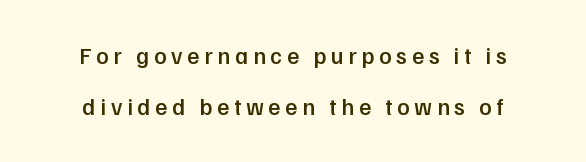
Q: Is the text bold? A: Semi-bold.
Q: Is the text italic (slanted)? A: No, it is upright.
Q: Is the text underlined? A: No.
Q: How is the paragraph aligned? A: Centered.
Q: Is the spacing between letters normal or unusually wide? A: Unusually wide.
Q: Is the spacing between lines tight, normal or loose? A: Loose.
